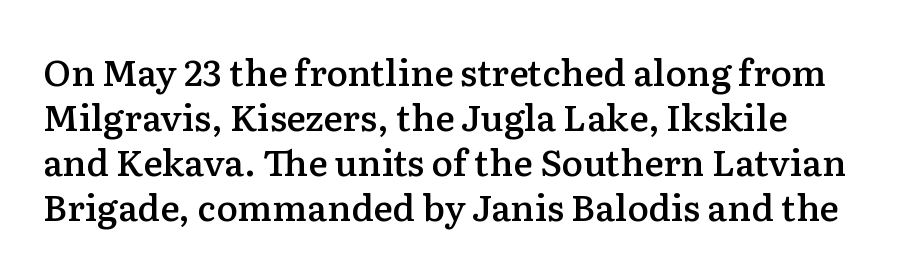
{"serif": "yes", "italic": "no", "bold": "semi", "weight": "semibold", "width": "normal", "stroke_contrast": "low", "x_height": "medium", "monospaced": "no", "underline": "no", "line_spacing": "normal", "line_spacing_ratio": 1.25, "letter_spacing": "normal", "letter_spacing_em": 0.0, "glyph_px": 36}
